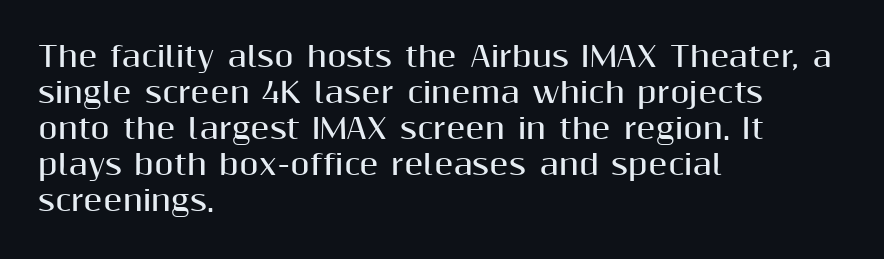
You can tell it's not italic because the verticals are truly vertical. Letter spacing: default. You could not count columns in this text — the font is proportionally spaced. Each letter's strokes conclude bluntly, with no projecting serifs. Check the space under the baseline: it is left empty.
